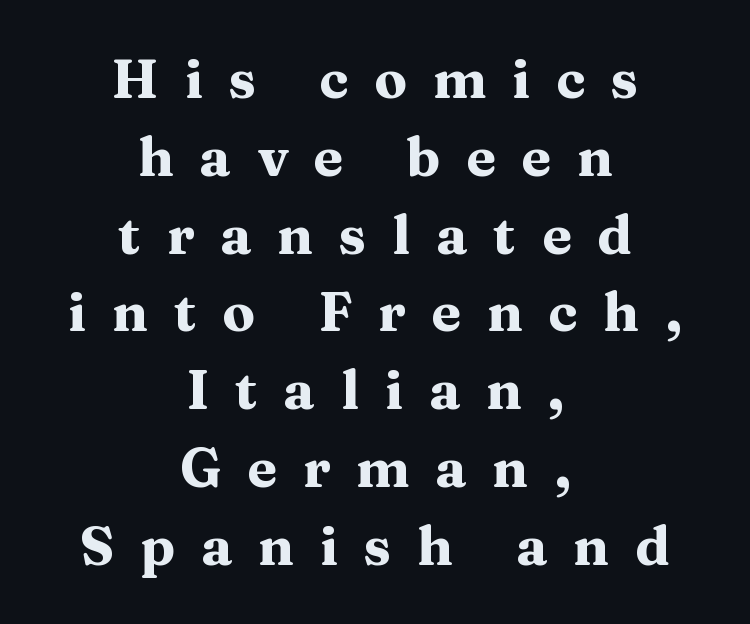
Q: Is the text bold? A: Yes.
Q: Is the text italic (slanted)? A: No, it is upright.
Q: Is the typeface a serif or a sans-serif typeface? A: Serif.
Q: Is the text underlined? A: No.
Q: How is the paragraph aligned? A: Centered.
Q: Is the spacing between letters normal or unusually wide? A: Unusually wide.
Q: Is the spacing between lines tight, normal or loose? A: Normal.
Q: Width (condensed, normal, or wide)? A: Wide.
Q: Stroke contrast? A: Medium.
Q: x-height? A: Medium.
Q: Monospaced? A: No.
